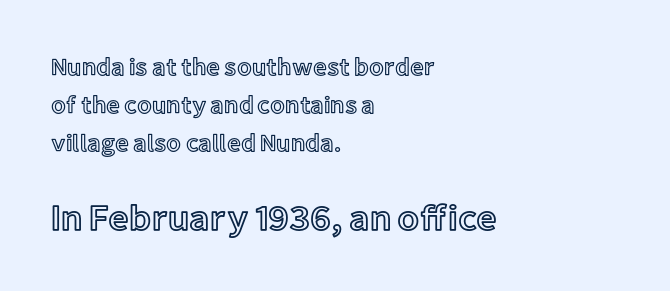
This rendering uses left alignment, leaving the right contour irregular. Descenders are the only things crossing below the line. You could call the tracking neutral — neither tight nor loose. Posture: straight, roman, zero tilt.
